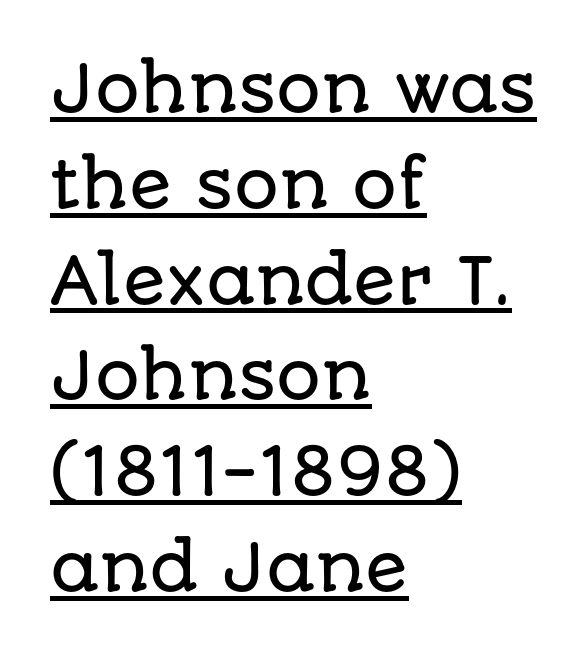
{"serif": "no", "italic": "no", "width": "normal", "stroke_contrast": "low", "x_height": "large", "monospaced": "no", "underline": "yes", "align": "left", "line_spacing": "normal", "line_spacing_ratio": 1.52, "letter_spacing": "normal", "letter_spacing_em": 0.0, "glyph_px": 63}
